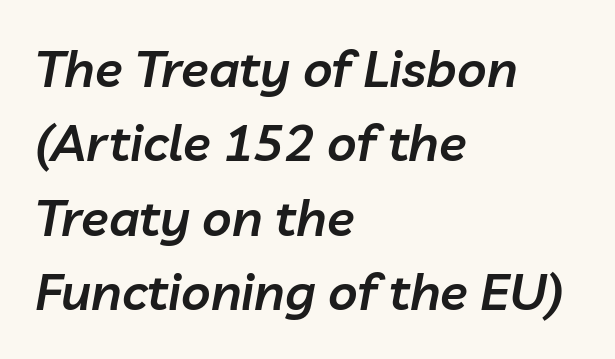
Each line starts at the same left margin while the right side varies. Leading: standard. Do the characters align in a grid? No, the font is proportional. Notice how the stems are inclined rather than vertical — that's the hallmark of italics. Tracking value appears to be zero — textbook default spacing.
